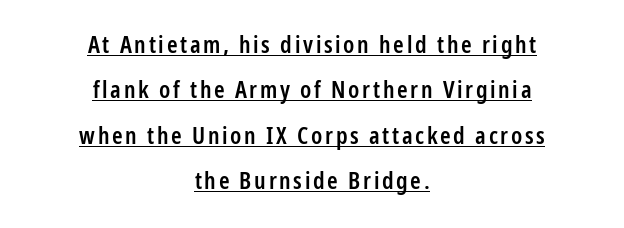
The image shows 24 px text type, upright; set centered, line spacing 1.89x, underlined.
